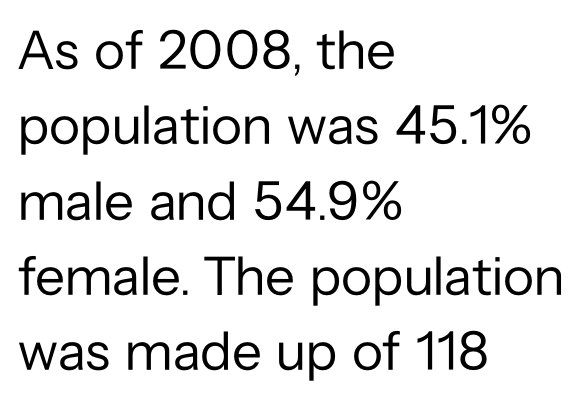
The string is rendered with underlining switched off. The characters display no serif detailing; their extremities are plain. Words appear dense and cohesive because spacing is normal. How would I describe the line gaps? Plain and ordinary.
